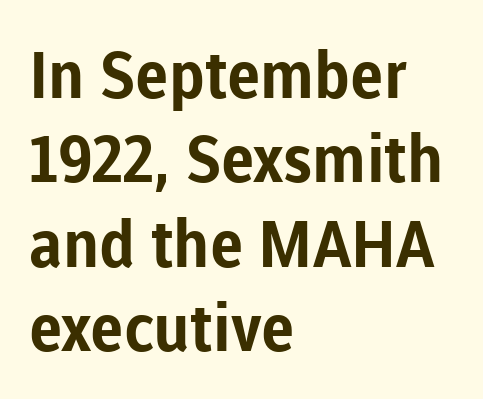
Does the weight exceed regular? Yes, all the way to bold. Between one letter and the next there's only the usual sliver of space. Bare-footed words on every line. The leading is moderate, giving the passage an even texture.
